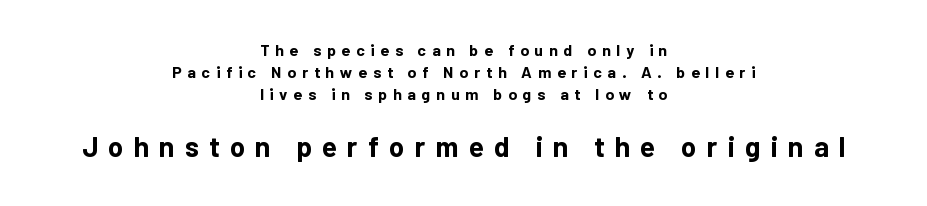
Q: Is the text bold? A: Yes.
Q: Is the text italic (slanted)? A: No, it is upright.
Q: Is the typeface a serif or a sans-serif typeface? A: Sans-serif.
Q: Is the text underlined? A: No.
Q: How is the paragraph aligned? A: Centered.
Q: Is the spacing between letters normal or unusually wide? A: Unusually wide.
Q: Is the spacing between lines tight, normal or loose? A: Normal.
Q: Which block of text is set in a larger size, the first (top) or the second (bottom)? A: The second (bottom) one.
Q: Width (condensed, normal, or wide)? A: Normal.
Q: Stroke contrast? A: Low.
Q: x-height? A: Medium.
Q: Monospaced? A: No.
